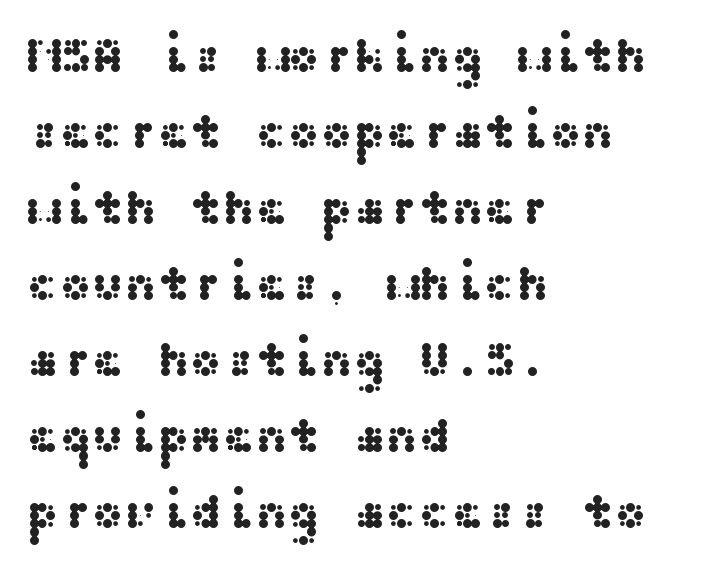
{"serif": "no", "italic": "no", "width": "wide", "stroke_contrast": "medium", "x_height": "medium", "underline": "no", "align": "left", "line_spacing": "normal", "line_spacing_ratio": 1.55, "letter_spacing": "normal", "letter_spacing_em": 0.0, "glyph_px": 49}
